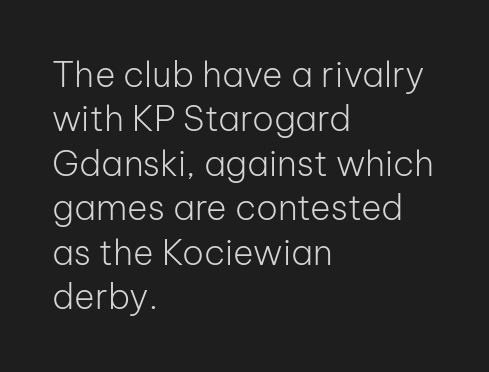
{"serif": "no", "italic": "no", "bold": "no", "weight": "light", "width": "normal", "stroke_contrast": "low", "x_height": "medium", "monospaced": "no", "underline": "no", "align": "left", "line_spacing": "normal", "line_spacing_ratio": 1.27, "letter_spacing": "normal", "letter_spacing_em": 0.0, "glyph_px": 35}
